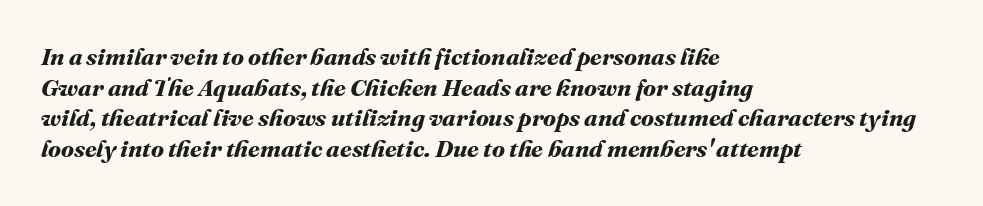
The image shows 24 px bold type; set left-aligned, normal line spacing (1.28x), normal letter spacing, not underlined.
